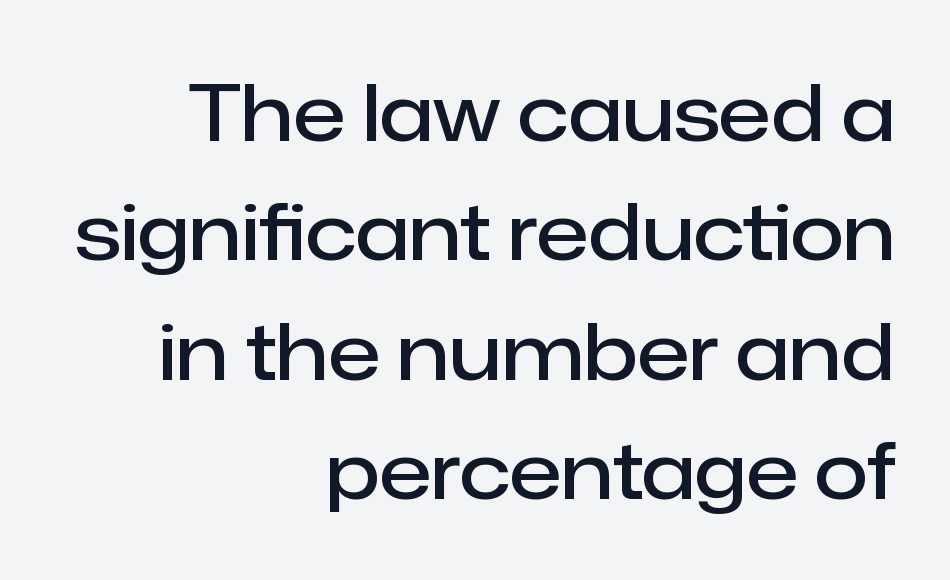
The rows are spaced the way most documents space them. Underlining? Definitely not there. A roman cut, with each character standing at attention. Think of a printed novel: that variable character pitch is what you see here. Every letter is mildly thick-stroked: semibold rather than bold. Tracking here is standard; glyphs follow each other at the usual distance.
